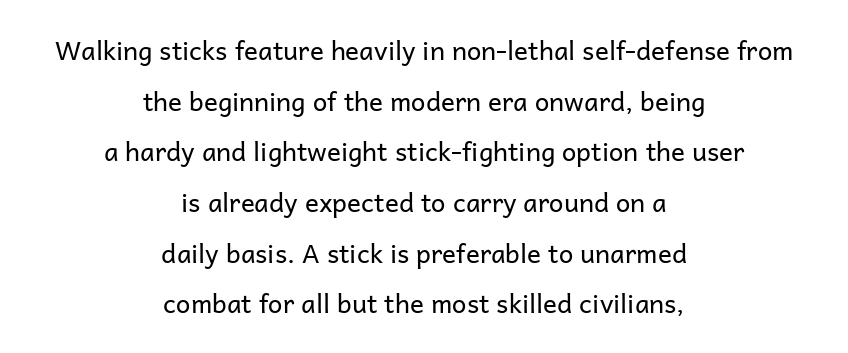
The image shows 26 px text type, upright; set centered, loose line spacing (1.95x), normal letter spacing, not underlined.
